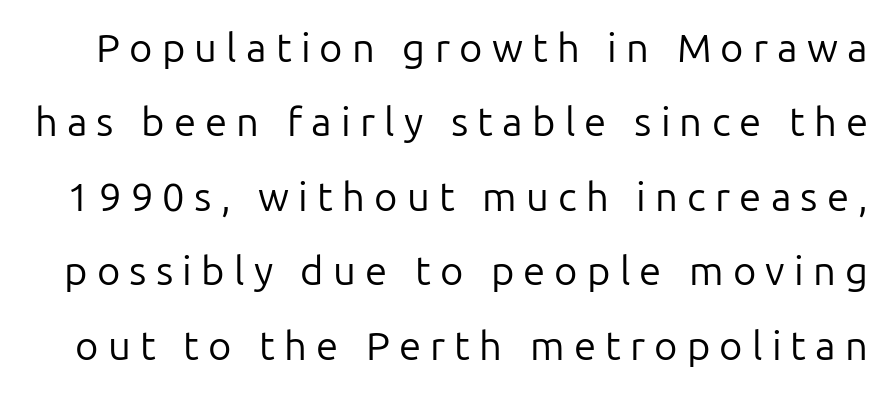
Unlike a traditional serif, this face leaves its strokes unadorned. Underline: absent. When letters stand straight like this, we call the style roman or upright. Weight: in the light-to-regular range. Note the varied advance widths — an 'i' is clearly narrower than an 'm'. A typesetter would call this heavily tracked-out type.
